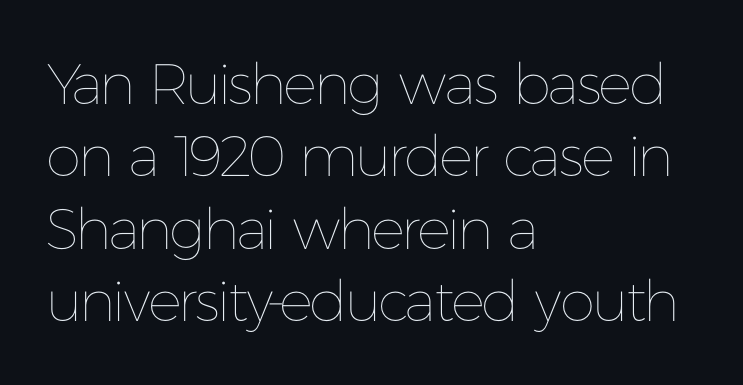
The rendering uses a moderate line-height, typical for paragraphs. You could call the tracking neutral — neither tight nor loose. The specimen omits any rule beneath the text block's lines. Here the designer chose a conventional face with non-uniform glyph widths.
